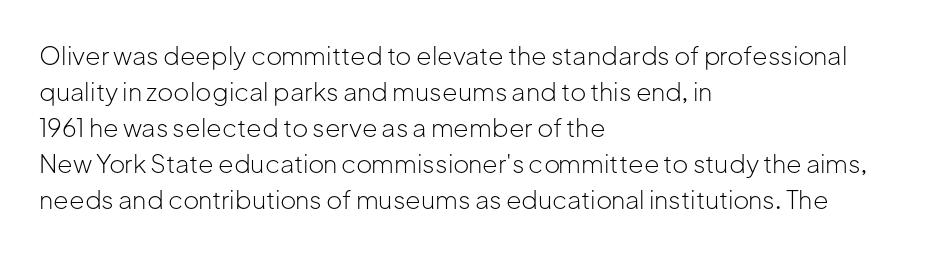
Q: Is the text bold? A: No.
Q: Is the text italic (slanted)? A: No, it is upright.
Q: Is the text underlined? A: No.
Q: How is the paragraph aligned? A: Left-aligned.
Q: Is the spacing between letters normal or unusually wide? A: Normal.
Q: Is the spacing between lines tight, normal or loose? A: Normal.
